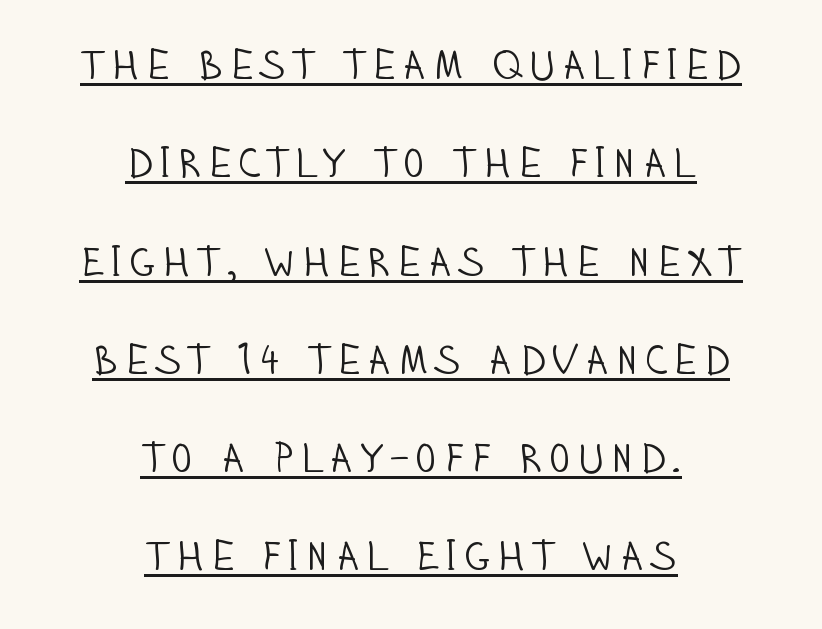
The image shows 42 px light, condensed sans-serif type, upright; set centered, loose line spacing (2.34x), underlined; low stroke contrast and a large x-height.
